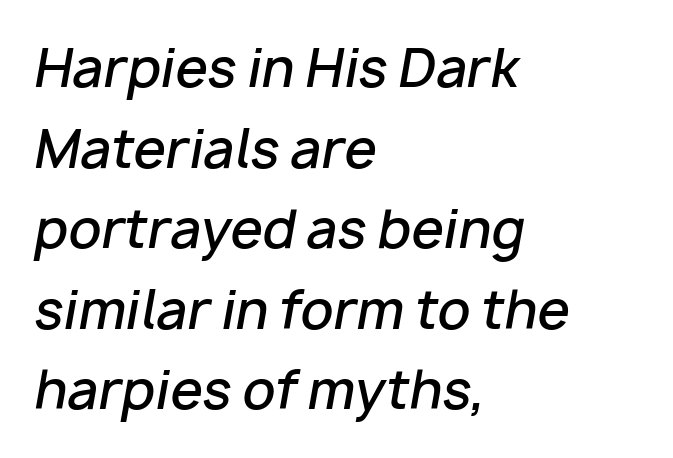
{"italic": "yes", "lean": "right", "slant_degrees": 10, "bold": "semi", "weight": "semibold", "width": "normal", "stroke_contrast": "low", "x_height": "medium", "monospaced": "no", "underline": "no", "align": "left", "line_spacing": "normal", "line_spacing_ratio": 1.55, "letter_spacing": "normal", "letter_spacing_em": 0.0, "glyph_px": 52}
